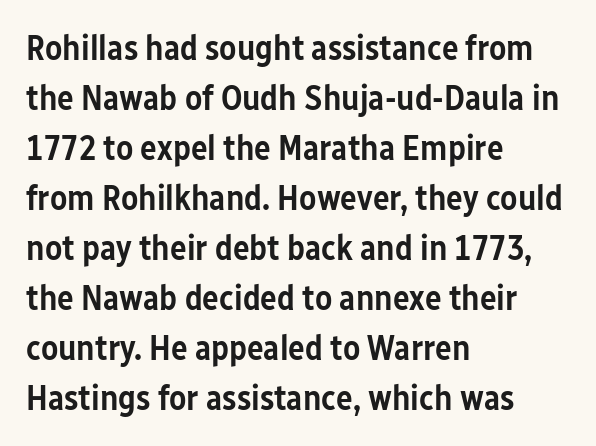
Q: Is the text bold? A: Semi-bold.
Q: Is the text italic (slanted)? A: No, it is upright.
Q: Is the typeface a serif or a sans-serif typeface? A: Sans-serif.
Q: Is the text underlined? A: No.
Q: How is the paragraph aligned? A: Left-aligned.
Q: Is the spacing between letters normal or unusually wide? A: Normal.
Q: Is the spacing between lines tight, normal or loose? A: Normal.
Q: Width (condensed, normal, or wide)? A: Condensed.
Q: Stroke contrast? A: Low.
Q: x-height? A: Medium.
Q: Monospaced? A: No.
